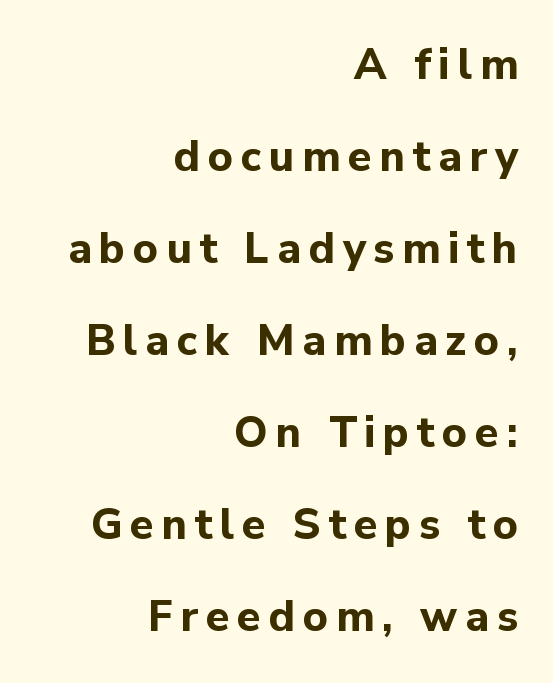
The image shows 43 px bold sans-serif type, upright; set right-aligned, loose line spacing (2.14x), not underlined; low stroke contrast and a medium x-height.
